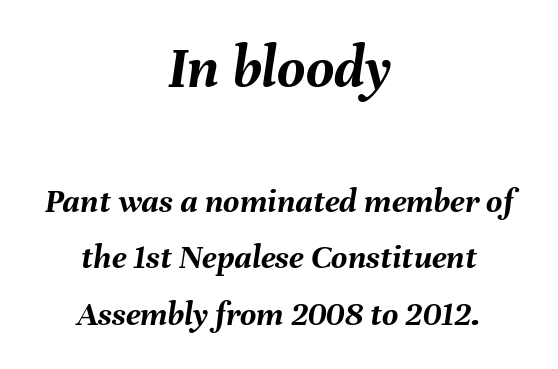
{"italic": "yes", "lean": "right", "slant_degrees": 8, "bold": "yes", "weight": "semibold", "width": "normal", "stroke_contrast": "medium", "x_height": "medium", "monospaced": "no", "underline": "no", "align": "center", "line_spacing": "normal", "line_spacing_ratio": 1.62, "letter_spacing": "normal", "letter_spacing_em": 0.0, "larger_block": "first", "size_ratio": 1.74, "glyph_px": 61}
